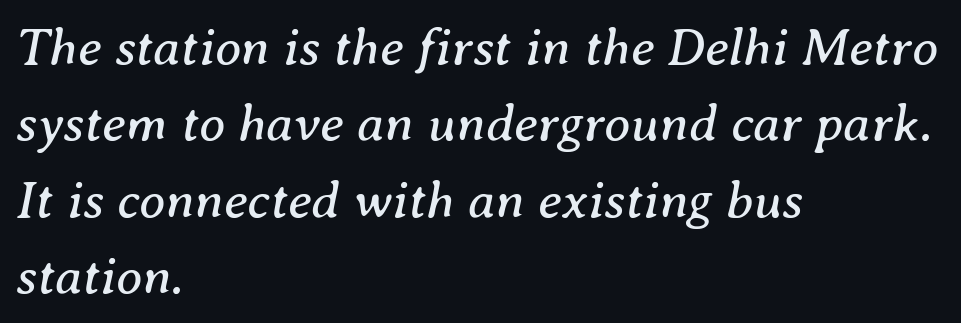
The image shows 53 px regular-weight serif type, italic (leaning right); set left-aligned, normal line spacing (1.44x), normal letter spacing, not underlined; medium stroke contrast and a medium x-height.
